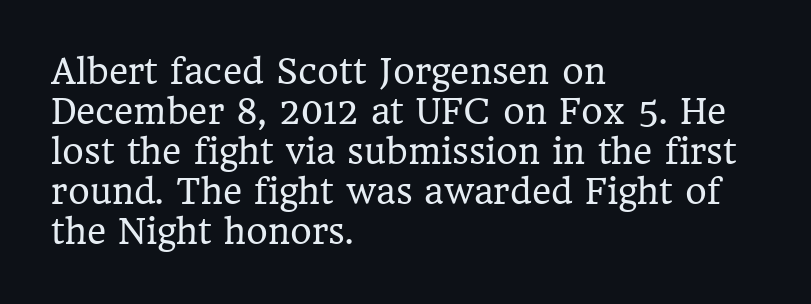
The lettering stays uniformly vertical, giving the passage a roman look. Weight: not bold — regular or lighter. The letters carry serifs — small finishing strokes at the ends of their stems. The letters advance in unequal steps, a hallmark of proportional type. You could call the tracking neutral — neither tight nor loose. Descenders hang freely into open space.
